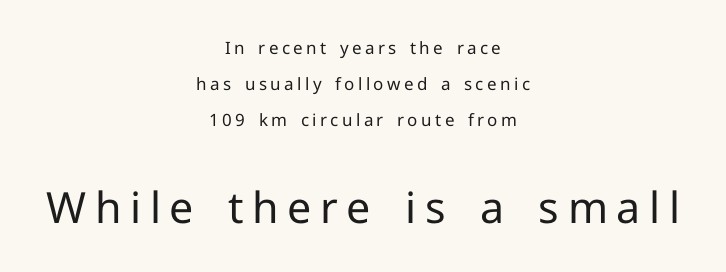
The image shows 43 px regular-weight sans-serif type, upright; set centered, loose line spacing (2.11x), unusually wide letter spacing (+0.2 em), not underlined; the second (bottom) block is 2.53x larger; low stroke contrast and a medium x-height.
